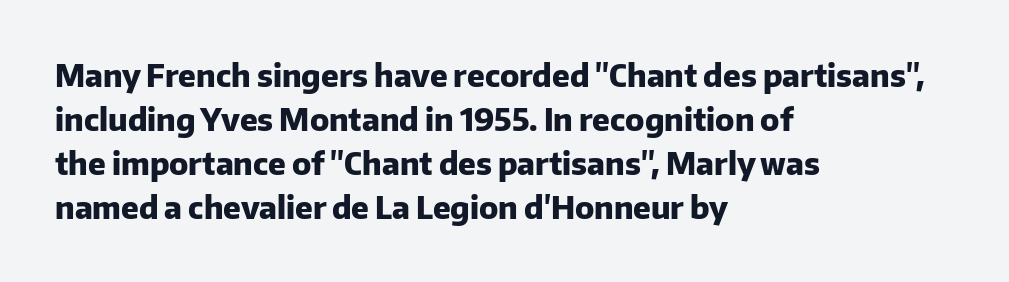
Bold? Absolutely — the strokes are thick and heavy. It's the straight-up-and-down kind of type. The letters carry no serifs — their stems end cleanly without finishing strokes. Honestly, the row spacing looks completely unremarkable. Looks like regular typesetting: each glyph gets only the width it needs.
